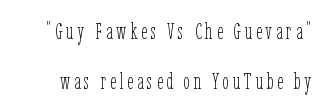
Q: Is the text bold? A: No.
Q: Is the text italic (slanted)? A: No, it is upright.
Q: Is the text underlined? A: No.
Q: Is the spacing between lines tight, normal or loose? A: Loose.
